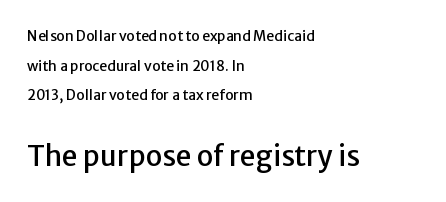
Q: Is the text italic (slanted)? A: No, it is upright.
Q: Is the typeface a serif or a sans-serif typeface? A: Sans-serif.
Q: Is the text underlined? A: No.
Q: How is the paragraph aligned? A: Left-aligned.
Q: Is the spacing between letters normal or unusually wide? A: Normal.
Q: Is the spacing between lines tight, normal or loose? A: Loose.
Q: Which block of text is set in a larger size, the first (top) or the second (bottom)? A: The second (bottom) one.
Q: Width (condensed, normal, or wide)? A: Normal.
Q: Stroke contrast? A: Low.
Q: x-height? A: Medium.
Q: Monospaced? A: No.
